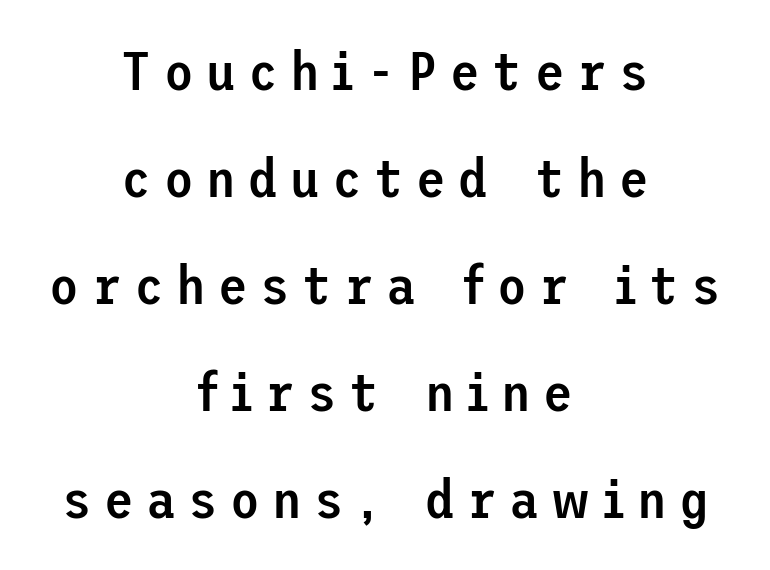
The image shows 54 px semibold sans-serif type, upright; set centered, loose line spacing (1.98x), unusually wide letter spacing (+0.23 em), not underlined; low stroke contrast and a medium x-height.
